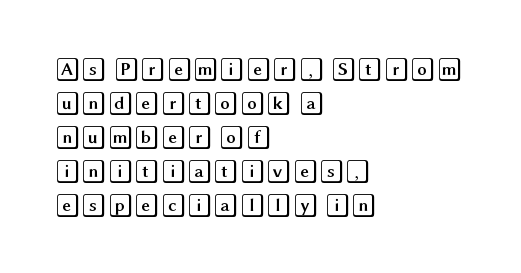
The image shows 24 px text type, upright; set left-aligned, normal line spacing (1.42x), normal letter spacing, not underlined.
